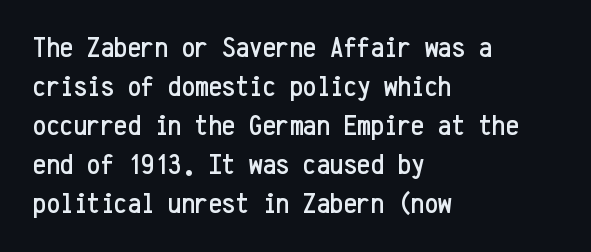
{"serif": "no", "italic": "no", "width": "condensed", "stroke_contrast": "low", "x_height": "medium", "monospaced": "yes", "underline": "no", "align": "left", "line_spacing": "normal", "line_spacing_ratio": 1.3, "letter_spacing": "normal", "letter_spacing_em": 0.0, "glyph_px": 30}
